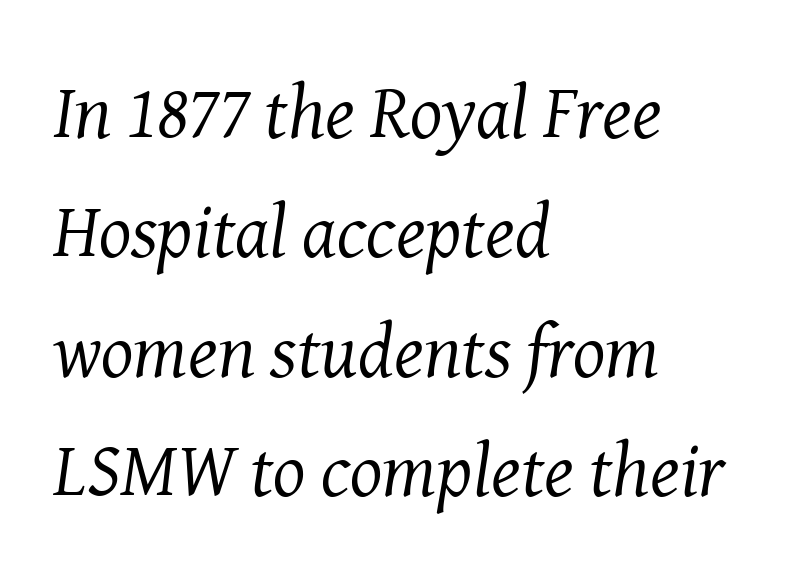
The image shows 76 px regular-weight serif type, italic (leaning right); set left-aligned, normal line spacing (1.57x), normal letter spacing, not underlined; medium stroke contrast and a medium x-height.
